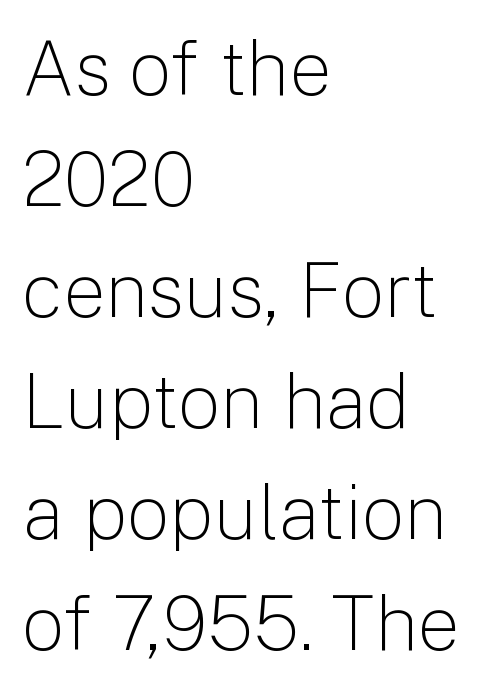
The image shows 76 px light sans-serif type, upright; set left-aligned, normal line spacing (1.46x), normal letter spacing, not underlined; low stroke contrast and a medium x-height.
